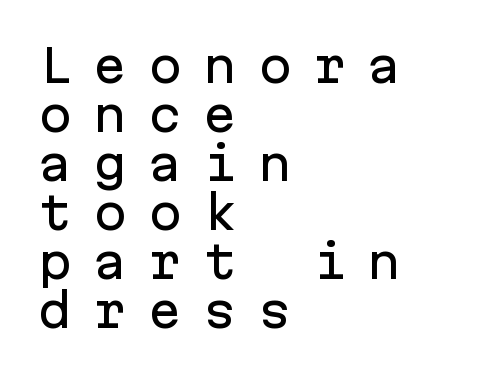
{"serif": "no", "italic": "no", "width": "normal", "stroke_contrast": "low", "x_height": "medium", "monospaced": "yes", "underline": "no", "align": "left", "line_spacing": "tight", "line_spacing_ratio": 1.09, "letter_spacing": "wide", "letter_spacing_em": 0.47, "glyph_px": 45}
